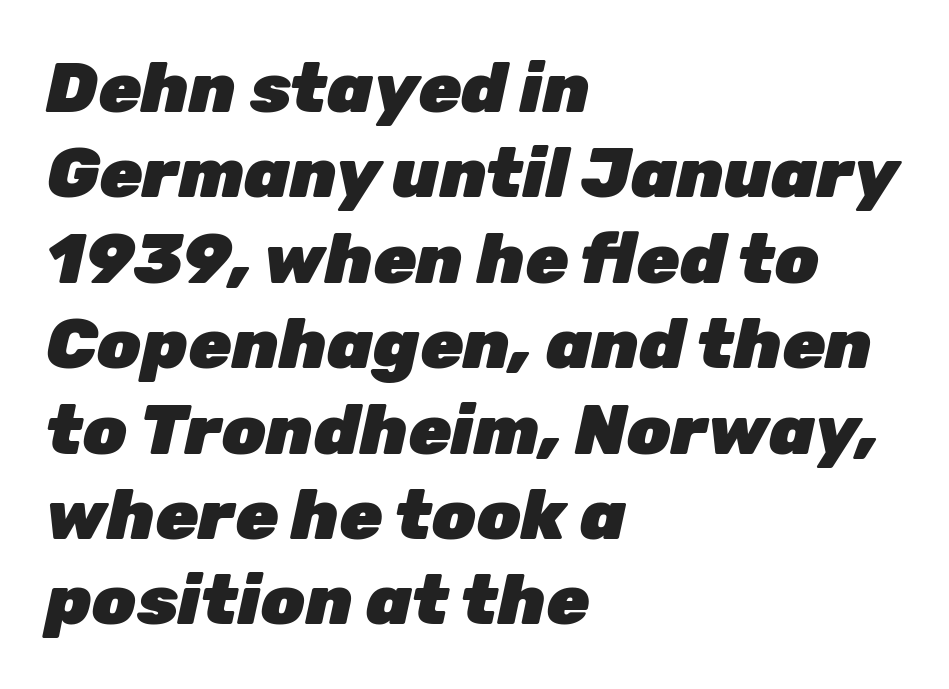
The image shows 70 px heavy type, italic (leaning right); set left-aligned, line spacing 1.22x, normal letter spacing, not underlined; low stroke contrast and a medium x-height.
